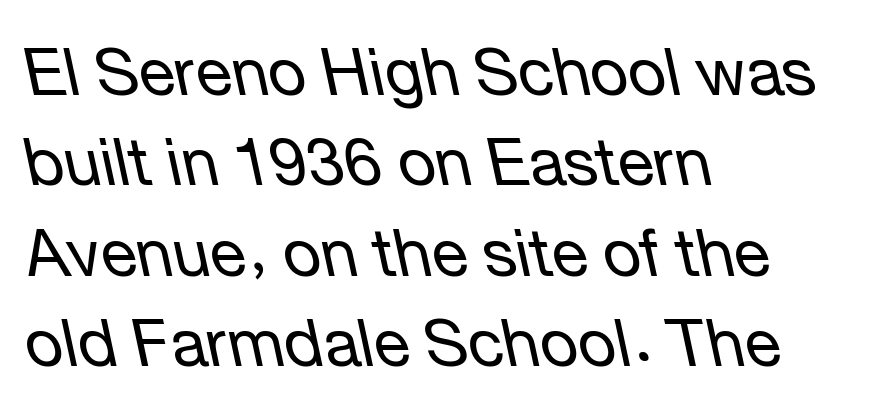
The image shows 66 px regular-weight type, italic (leaning left); set left-aligned, normal line spacing (1.37x), normal letter spacing, not underlined; low stroke contrast and a medium x-height.
